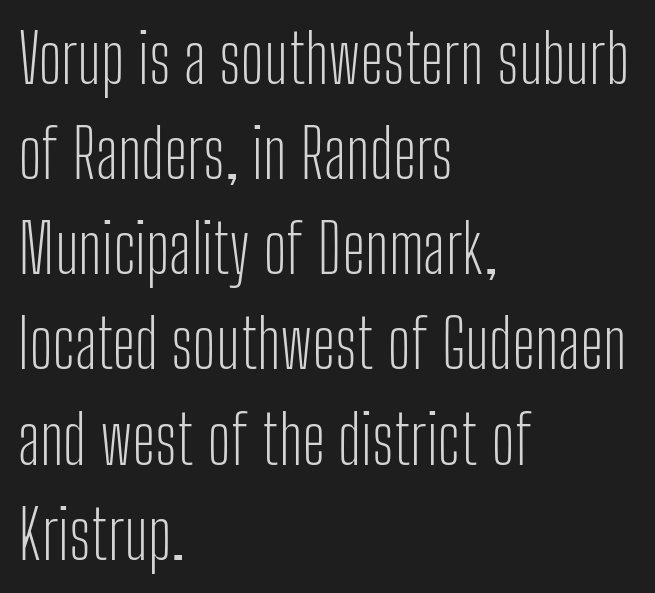
{"serif": "no", "italic": "no", "bold": "no", "weight": "light", "width": "condensed", "stroke_contrast": "low", "x_height": "medium", "monospaced": "no", "underline": "no", "align": "left", "line_spacing": "normal", "line_spacing_ratio": 1.42, "letter_spacing": "normal", "letter_spacing_em": 0.0, "glyph_px": 67}
